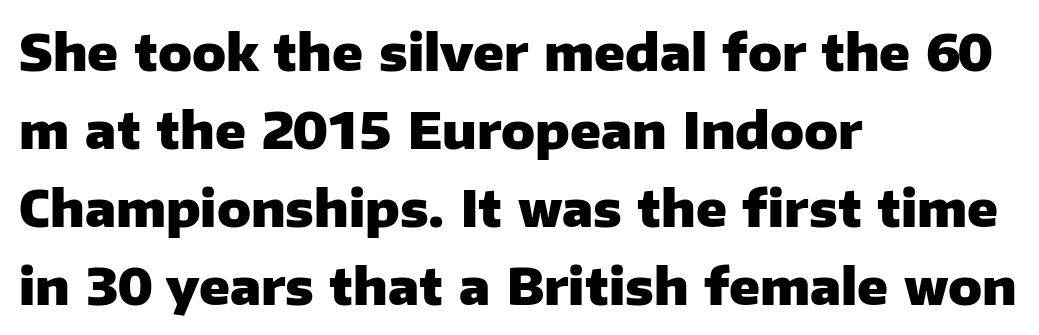
Q: Is the text bold? A: Yes.
Q: Is the text italic (slanted)? A: No, it is upright.
Q: Is the typeface a serif or a sans-serif typeface? A: Sans-serif.
Q: Is the text underlined? A: No.
Q: How is the paragraph aligned? A: Left-aligned.
Q: Is the spacing between letters normal or unusually wide? A: Normal.
Q: Is the spacing between lines tight, normal or loose? A: Normal.
Q: Width (condensed, normal, or wide)? A: Normal.
Q: Stroke contrast? A: Low.
Q: x-height? A: Medium.
Q: Monospaced? A: No.
